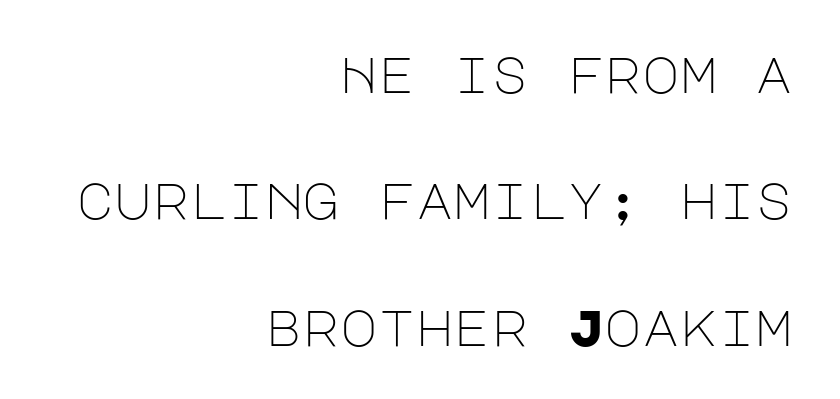
Summary of vertical rhythm: relaxed, with wide interline spacing. The glyphs are unaccompanied by any horizontal stroke below them. Upright lettering throughout. Between one letter and the next there's only the usual sliver of space. Grotesque or geometric, the face here clearly has no serifs.
